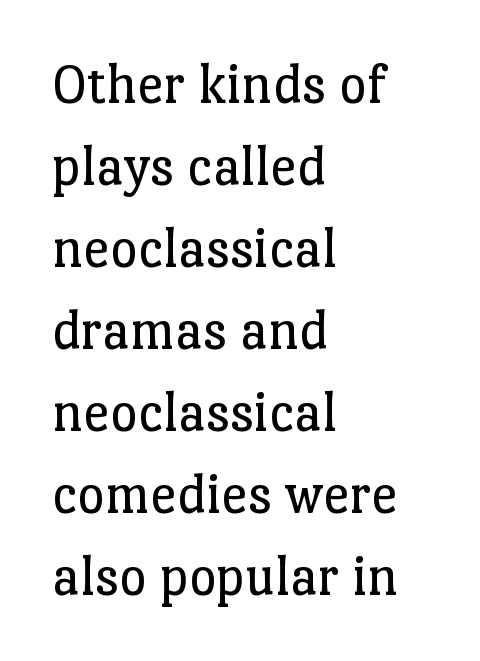
{"serif": "yes", "italic": "no", "bold": "no", "weight": "regular", "width": "normal", "stroke_contrast": "low", "x_height": "medium", "monospaced": "no", "underline": "no", "align": "left", "line_spacing": "normal", "line_spacing_ratio": 1.39, "letter_spacing": "normal", "letter_spacing_em": 0.0, "glyph_px": 59}
